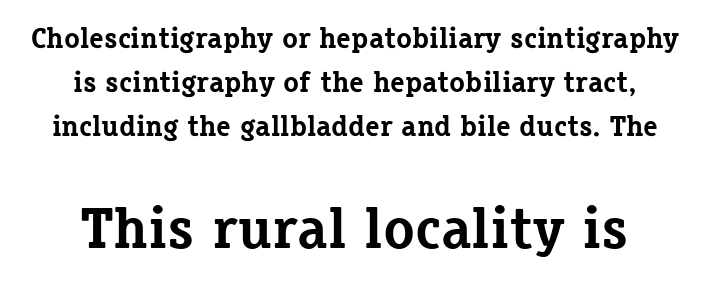
The image shows 58 px bold serif type, upright; set normal line spacing (1.51x), normal letter spacing, not underlined; the second (bottom) block is 2.0x larger; low stroke contrast and a medium x-height.
